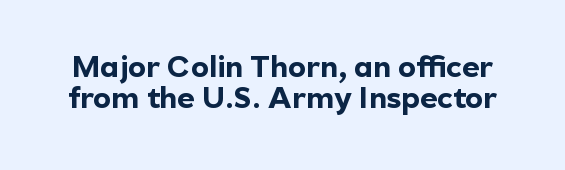
Q: Is the text bold? A: Yes.
Q: Is the text italic (slanted)? A: No, it is upright.
Q: Is the typeface a serif or a sans-serif typeface? A: Sans-serif.
Q: Is the text underlined? A: No.
Q: Is the spacing between letters normal or unusually wide? A: Normal.
Q: Is the spacing between lines tight, normal or loose? A: Tight.
Q: Width (condensed, normal, or wide)? A: Normal.
Q: x-height? A: Medium.
Q: Monospaced? A: No.
